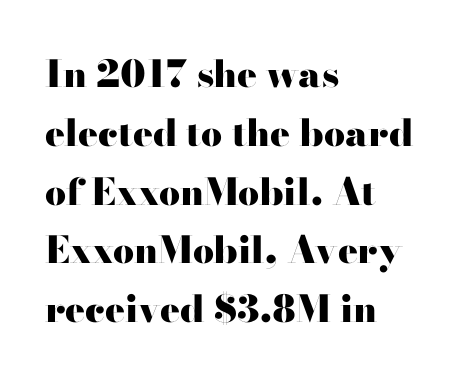
The image shows 37 px heavy, wide serif type, upright; set left-aligned, normal line spacing (1.59x), normal letter spacing, not underlined; high stroke contrast and a small x-height.
